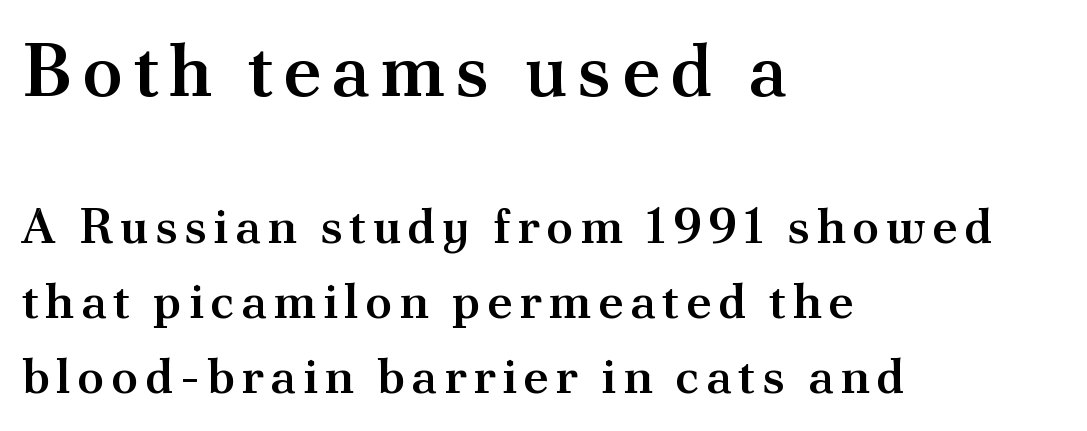
Q: Is the text bold? A: Semi-bold.
Q: Is the text italic (slanted)? A: No, it is upright.
Q: Is the typeface a serif or a sans-serif typeface? A: Serif.
Q: Is the text underlined? A: No.
Q: How is the paragraph aligned? A: Left-aligned.
Q: Is the spacing between lines tight, normal or loose? A: Normal.
Q: Which block of text is set in a larger size, the first (top) or the second (bottom)? A: The first (top) one.
Q: Width (condensed, normal, or wide)? A: Normal.
Q: Stroke contrast? A: Medium.
Q: x-height? A: Small.
Q: Monospaced? A: No.
